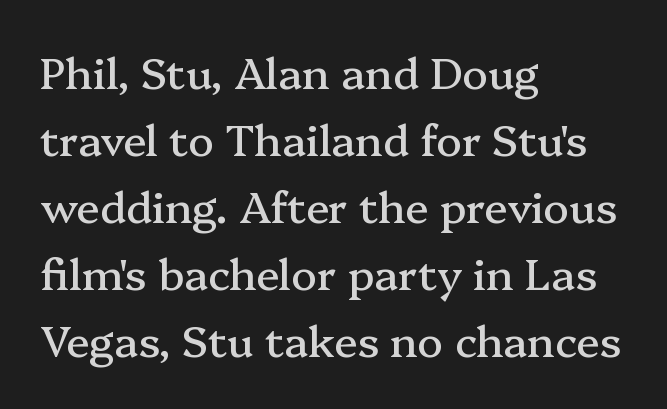
{"serif": "yes", "italic": "no", "width": "normal", "stroke_contrast": "medium", "x_height": "medium", "monospaced": "no", "underline": "no", "align": "left", "line_spacing": "normal", "line_spacing_ratio": 1.56, "letter_spacing": "normal", "letter_spacing_em": 0.0, "glyph_px": 43}
